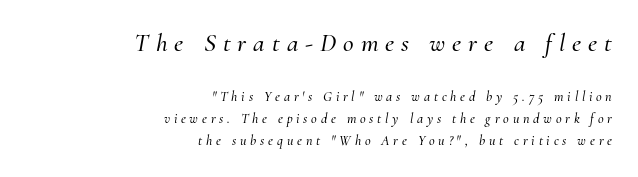
Reading down the column, the eye jumps a familiar distance to each next line. This layout puts the oversized block above and the modest block below. Bare-footed words on every line. Is the block centered? No — it sits flush against the right margin.
